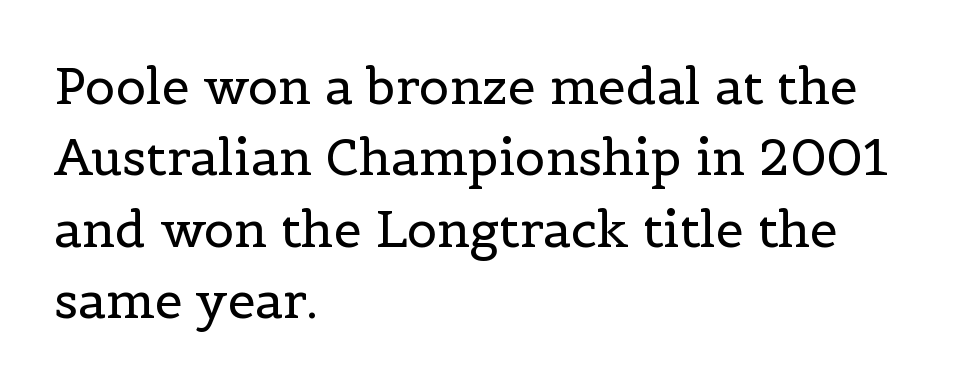
Regarding serifs, this sample has them. Plain, unruled lines of type. The specimen reads as upright at a glance. The vertical gap from one line to the next is medium. Heaviness? Minimal to ordinary, like unemphasized prose.
